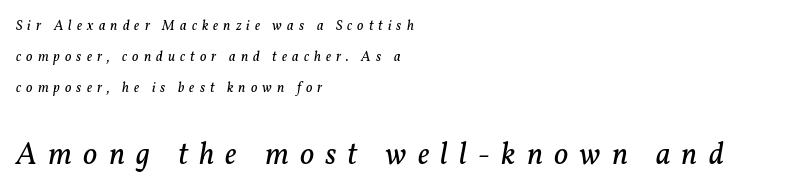
The image shows 31 px regular-weight serif type, italic (leaning right); set left-aligned, loose line spacing (2.22x), unusually wide letter spacing (+0.36 em), not underlined; the second (bottom) block is 2.21x larger; low stroke contrast and a medium x-height.
